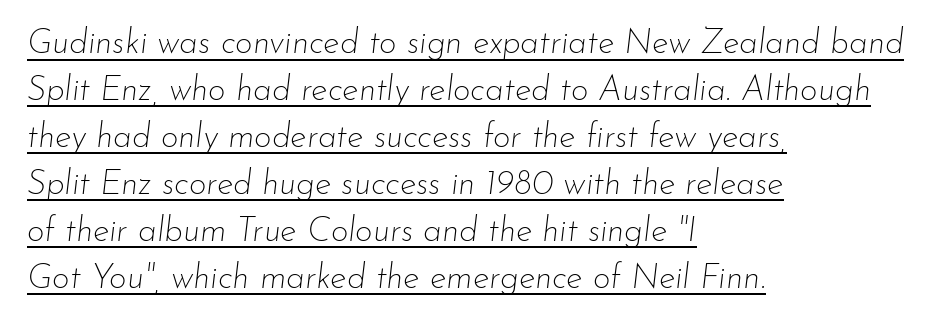
Q: Is the text bold? A: No.
Q: Is the text italic (slanted)? A: Yes, it leans right by about 7 degrees.
Q: Is the text underlined? A: Yes.
Q: How is the paragraph aligned? A: Left-aligned.
Q: Is the spacing between letters normal or unusually wide? A: Normal.
Q: Is the spacing between lines tight, normal or loose? A: Normal.
Q: Width (condensed, normal, or wide)? A: Normal.
Q: Stroke contrast? A: Low.
Q: x-height? A: Small.
Q: Monospaced? A: No.
